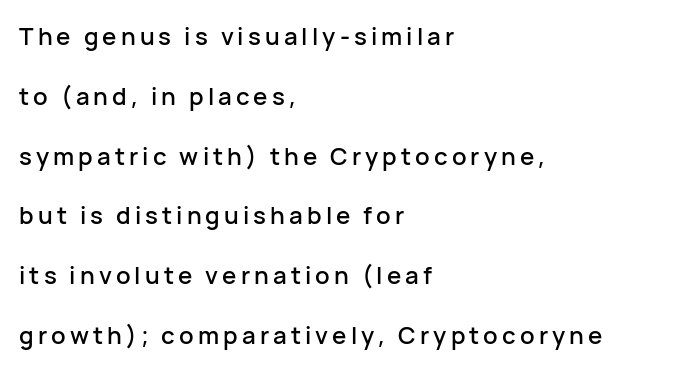
Q: Is the text italic (slanted)? A: No, it is upright.
Q: Is the text underlined? A: No.
Q: How is the paragraph aligned? A: Left-aligned.
Q: Is the spacing between lines tight, normal or loose? A: Loose.
